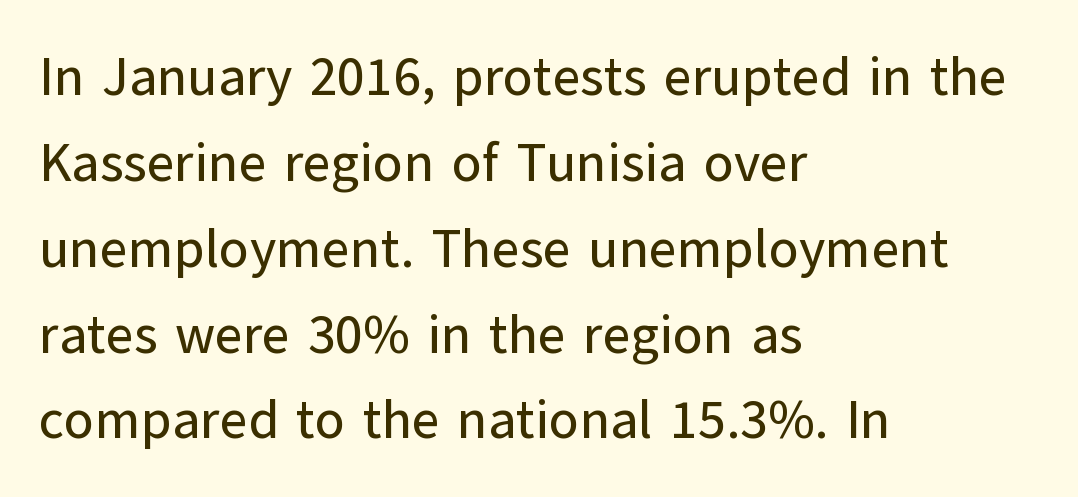
The image shows 54 px sans-serif type, upright; set left-aligned, normal line spacing (1.59x), normal letter spacing, not underlined; low stroke contrast and a medium x-height.
